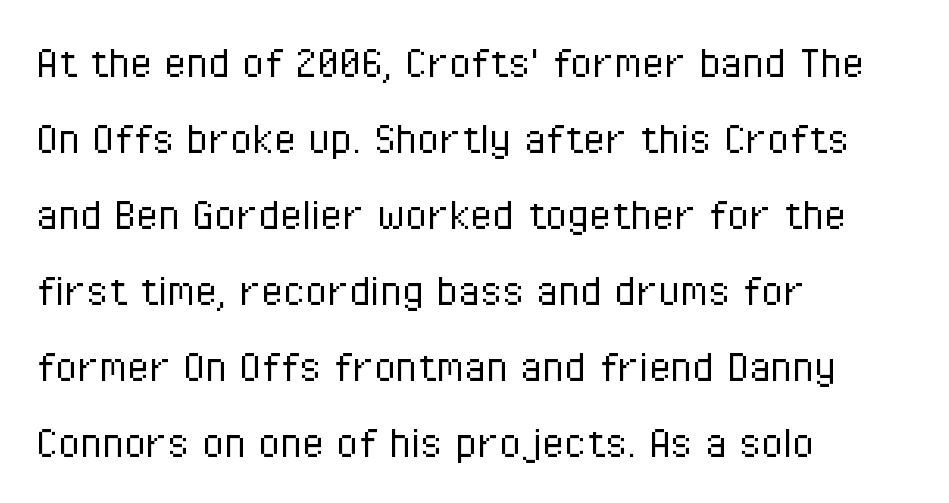
Weight class: somewhere from thin through regular. The gap between lines stays unmarked. Is this a sans? Yes — the strokes have no serifs. Layout note: lines flush left. A typesetter would call this proportional, since set widths differ per character. Notice how the stems are strictly vertical — no italics here.
